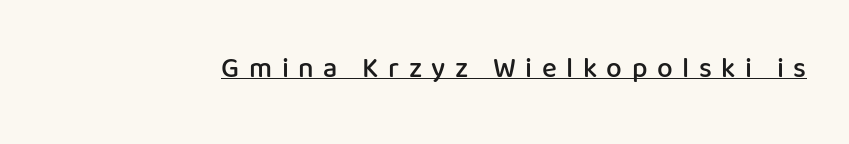
Q: Is the text bold? A: Semi-bold.
Q: Is the text italic (slanted)? A: No, it is upright.
Q: Is the typeface a serif or a sans-serif typeface? A: Sans-serif.
Q: Is the text underlined? A: Yes.
Q: Is the spacing between letters normal or unusually wide? A: Unusually wide.
Q: Width (condensed, normal, or wide)? A: Normal.
Q: Stroke contrast? A: Low.
Q: x-height? A: Medium.
Q: Monospaced? A: No.
